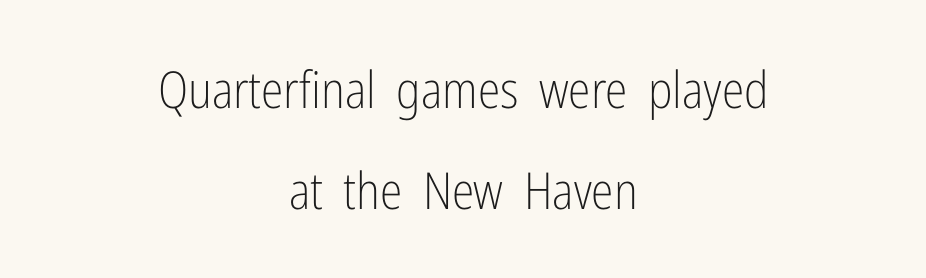
Unlike italic type, these characters show no tilt at all. What's the leading like? Stretched, with rows far apart. Where is the straight margin? There isn't one; the lines are centered. Are there feet on the stems? There aren't — it's a sans. Spacing verdict: proportional, widths tailored to each character. Tracking here is standard; glyphs follow each other at the usual distance.
